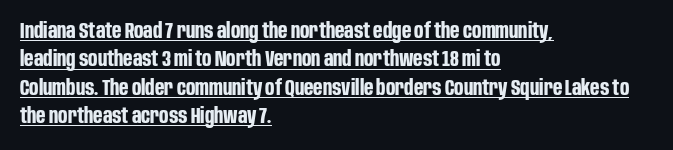
{"italic": "no", "bold": "yes", "underline": "yes", "align": "left", "line_spacing": "normal", "line_spacing_ratio": 1.29, "letter_spacing": "normal", "letter_spacing_em": 0.0, "glyph_px": 22}
